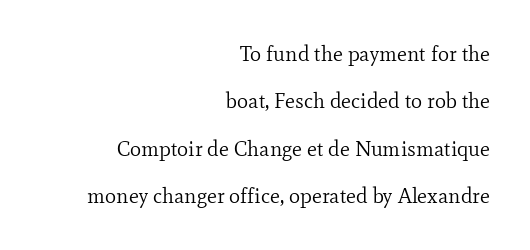
{"italic": "no", "bold": "no", "underline": "no", "align": "right", "line_spacing": "loose", "line_spacing_ratio": 2.26, "letter_spacing": "normal", "letter_spacing_em": 0.0, "glyph_px": 21}
